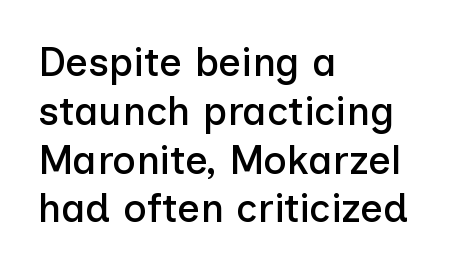
Q: Is the text italic (slanted)? A: No, it is upright.
Q: Is the typeface a serif or a sans-serif typeface? A: Sans-serif.
Q: Is the text underlined? A: No.
Q: How is the paragraph aligned? A: Left-aligned.
Q: Is the spacing between letters normal or unusually wide? A: Normal.
Q: Width (condensed, normal, or wide)? A: Normal.
Q: Stroke contrast? A: Low.
Q: x-height? A: Medium.
Q: Monospaced? A: No.
